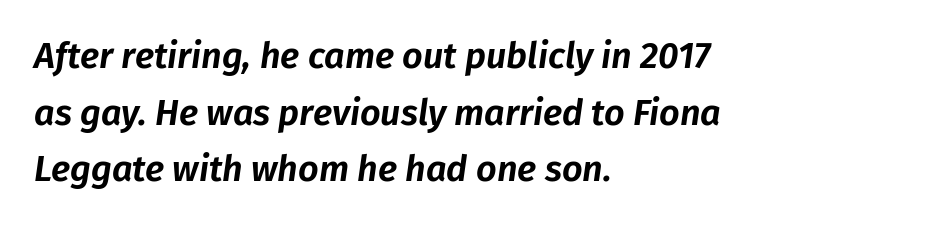
{"italic": "yes", "lean": "right", "slant_degrees": 8, "width": "normal", "stroke_contrast": "low", "x_height": "medium", "monospaced": "no", "underline": "no", "align": "left", "line_spacing": "normal", "line_spacing_ratio": 1.57, "letter_spacing": "normal", "letter_spacing_em": 0.0, "glyph_px": 36}
